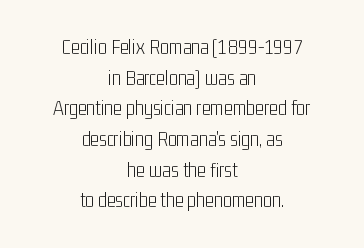
Q: Is the text bold? A: No.
Q: Is the text italic (slanted)? A: No, it is upright.
Q: Is the text underlined? A: No.
Q: How is the paragraph aligned? A: Centered.
Q: Is the spacing between letters normal or unusually wide? A: Normal.
Q: Is the spacing between lines tight, normal or loose? A: Normal.
